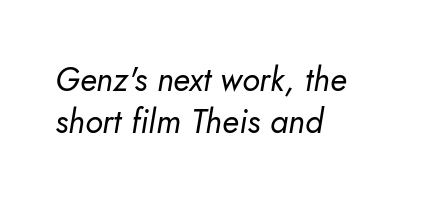
{"italic": "yes", "lean": "right", "slant_degrees": 10, "bold": "no", "weight": "regular", "width": "normal", "stroke_contrast": "low", "x_height": "small", "monospaced": "no", "underline": "no", "align": "left", "line_spacing": "normal", "line_spacing_ratio": 1.28, "letter_spacing": "normal", "letter_spacing_em": 0.0, "glyph_px": 33}
